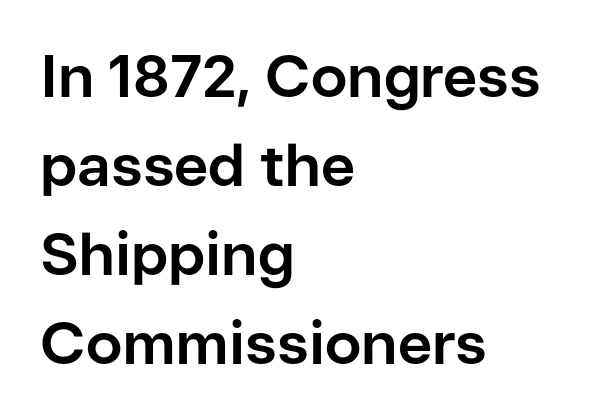
The gap between lines stays unmarked. The characters look thick and weighty, a clear bold. Every character sits straight up, as roman type does. The letters carry no serifs — their stems end cleanly without finishing strokes. These lines are rendered in a variable-pitch font. Does the leading feel generous? No, just average.
